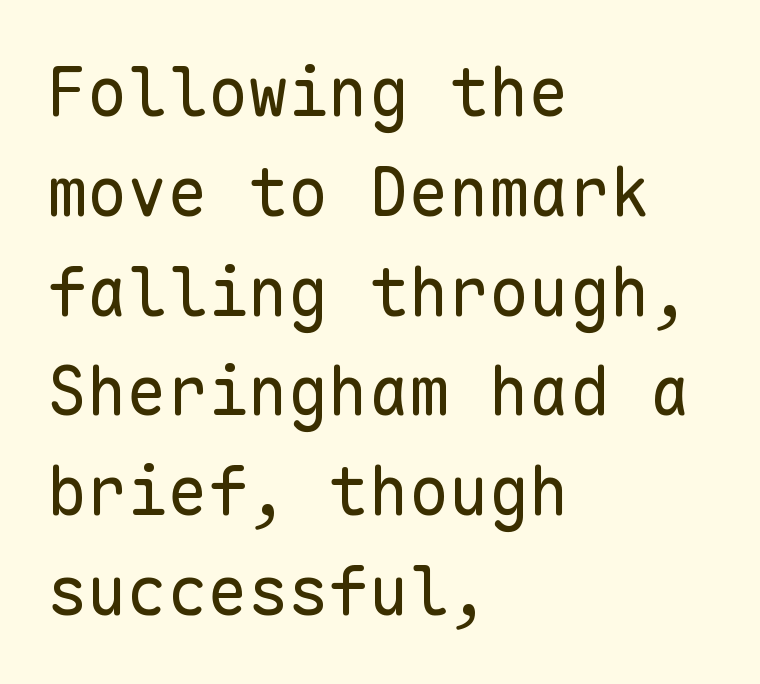
{"serif": "no", "italic": "no", "bold": "no", "weight": "regular", "width": "normal", "stroke_contrast": "low", "x_height": "medium", "monospaced": "yes", "underline": "no", "align": "left", "line_spacing": "normal", "line_spacing_ratio": 1.49, "letter_spacing": "normal", "letter_spacing_em": 0.0, "glyph_px": 67}
